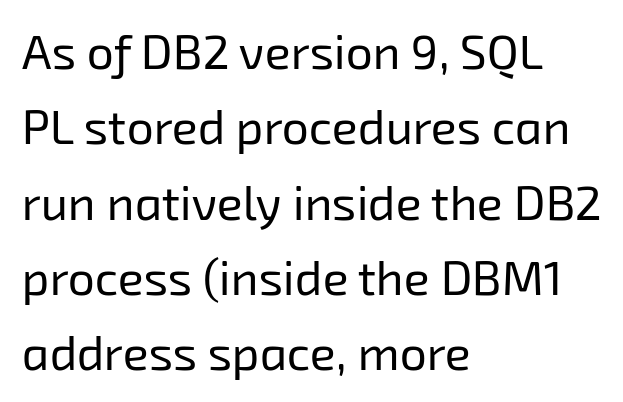
Summary of vertical rhythm: regular, with standard interline spacing. These lines are set flush left with a ragged right edge. Short note: letters normally spaced. No letter is thick-stroked: the sample isn't bold. Observe the absence of serifs on each vertical stroke in this sample.
